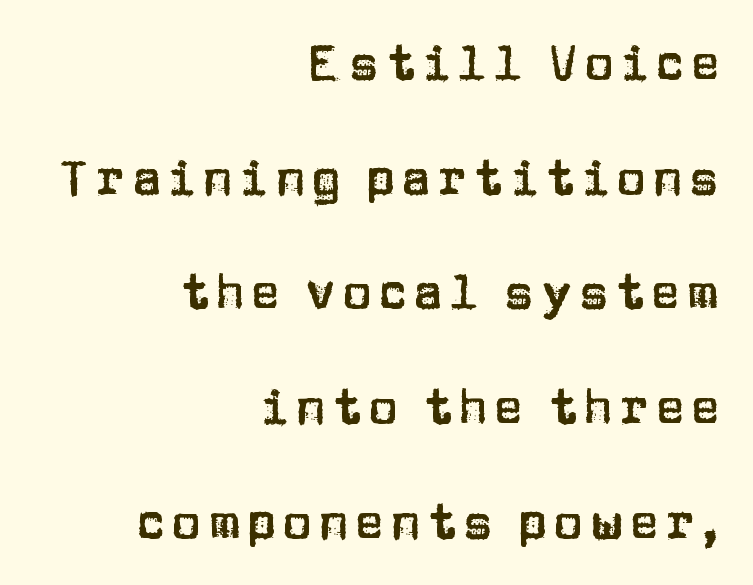
{"serif": "no", "italic": "no", "width": "normal", "stroke_contrast": "low", "x_height": "large", "monospaced": "no", "underline": "no", "align": "right", "line_spacing": "loose", "line_spacing_ratio": 2.34, "glyph_px": 49}
